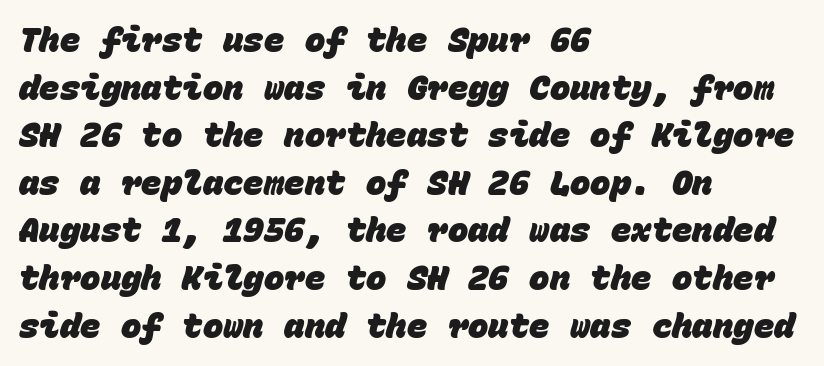
No word sits above an underline. Whoever set this chose a conventional vertical rhythm. The passage shown is typed in a monospace face where columns stay perfectly aligned. This sample uses plain, unmodified letter spacing. This sample uses a sans-serif face. Weight check: bold — yes, fully.
